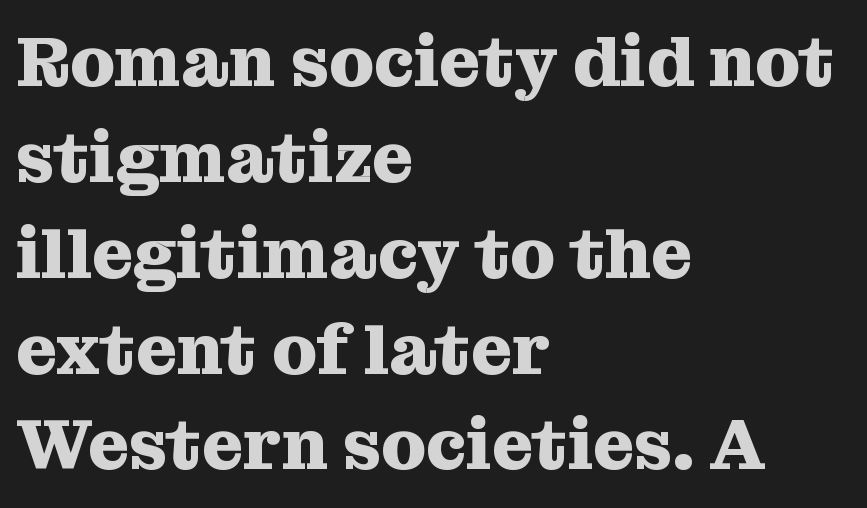
Q: Is the text bold? A: Yes.
Q: Is the text italic (slanted)? A: No, it is upright.
Q: Is the typeface a serif or a sans-serif typeface? A: Serif.
Q: Is the text underlined? A: No.
Q: How is the paragraph aligned? A: Left-aligned.
Q: Is the spacing between letters normal or unusually wide? A: Normal.
Q: Is the spacing between lines tight, normal or loose? A: Normal.
Q: Width (condensed, normal, or wide)? A: Normal.
Q: Stroke contrast? A: Medium.
Q: x-height? A: Medium.
Q: Monospaced? A: No.
